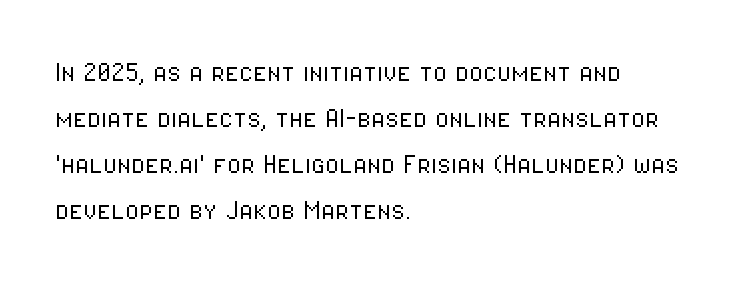
{"serif": "no", "italic": "no", "bold": "no", "weight": "light", "width": "condensed", "stroke_contrast": "low", "x_height": "medium", "monospaced": "no", "underline": "no", "align": "left", "line_spacing": "normal", "line_spacing_ratio": 1.44, "letter_spacing": "normal", "letter_spacing_em": 0.0, "glyph_px": 32}
